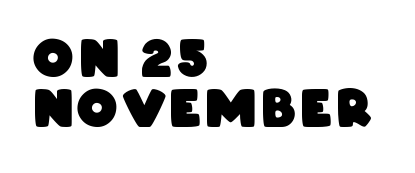
Q: Is the text bold? A: Yes.
Q: Is the typeface a serif or a sans-serif typeface? A: Sans-serif.
Q: Is the text underlined? A: No.
Q: How is the paragraph aligned? A: Left-aligned.
Q: Is the spacing between lines tight, normal or loose? A: Tight.
Q: Width (condensed, normal, or wide)? A: Condensed.
Q: Stroke contrast? A: Low.
Q: x-height? A: Large.
Q: Monospaced? A: No.
